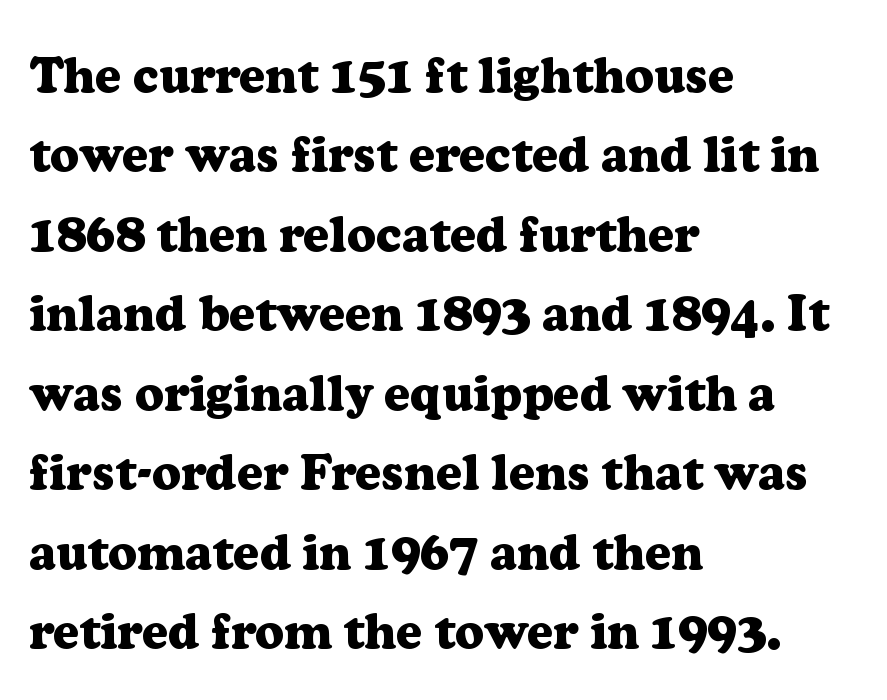
The image shows 50 px heavy serif type, upright; set left-aligned, normal line spacing (1.59x), normal letter spacing, not underlined; low stroke contrast and a medium x-height.
